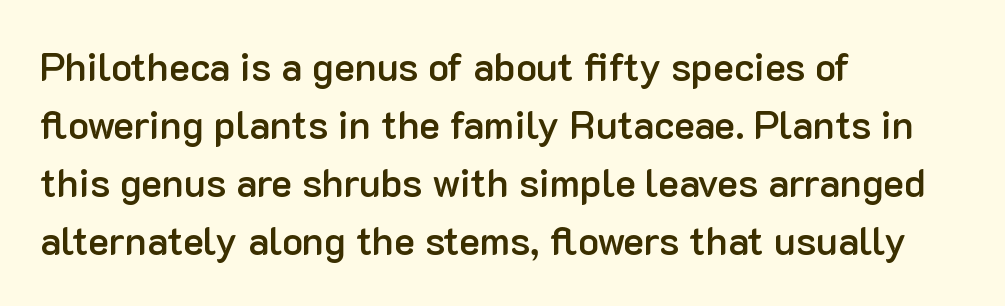
Q: Is the text bold? A: Semi-bold.
Q: Is the text italic (slanted)? A: No, it is upright.
Q: Is the typeface a serif or a sans-serif typeface? A: Sans-serif.
Q: Is the text underlined? A: No.
Q: How is the paragraph aligned? A: Left-aligned.
Q: Is the spacing between letters normal or unusually wide? A: Normal.
Q: Is the spacing between lines tight, normal or loose? A: Normal.
Q: Width (condensed, normal, or wide)? A: Normal.
Q: Stroke contrast? A: Low.
Q: x-height? A: Medium.
Q: Monospaced? A: No.
